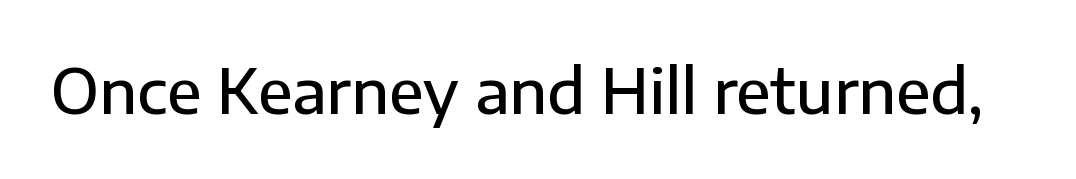
The image shows 61 px semibold sans-serif type, upright; set normal letter spacing, not underlined; low stroke contrast and a medium x-height.
